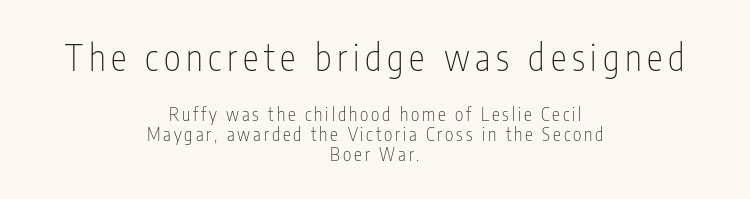
The image shows 36 px thin, condensed sans-serif type, upright; set centered, tight line spacing (1.12x), not underlined; the first (top) block is 2.0x larger; low stroke contrast and a medium x-height.
